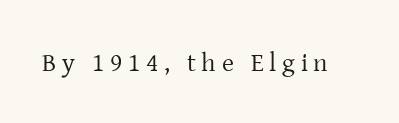
Q: Is the text bold? A: No.
Q: Is the text italic (slanted)? A: No, it is upright.
Q: Is the text underlined? A: No.
Q: Is the spacing between letters normal or unusually wide? A: Unusually wide.
